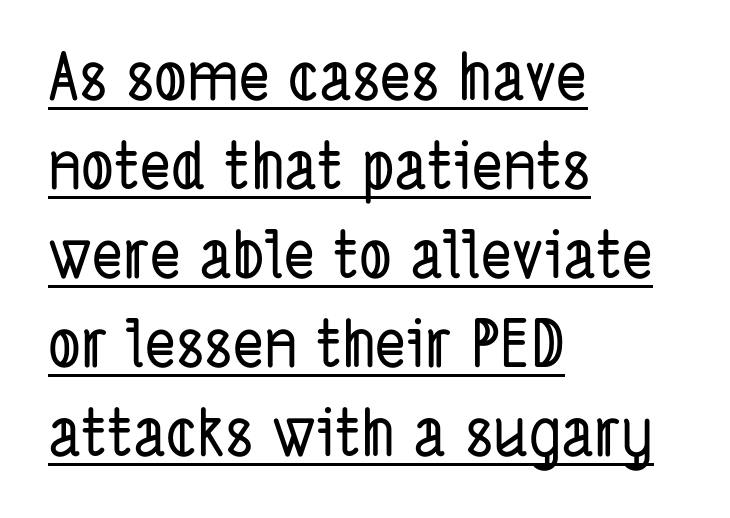
The image shows 65 px condensed sans-serif type; set left-aligned, normal line spacing (1.37x), normal letter spacing, underlined; low stroke contrast and a medium x-height.
